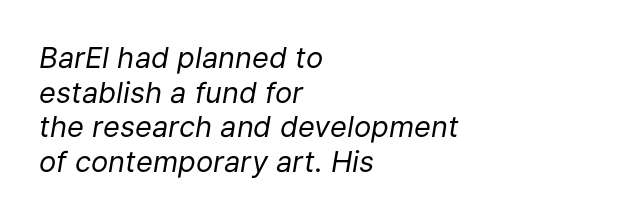
{"italic": "yes", "lean": "right", "slant_degrees": 9, "bold": "no", "weight": "regular", "width": "normal", "stroke_contrast": "low", "x_height": "medium", "monospaced": "no", "underline": "no", "align": "left", "line_spacing_ratio": 1.19, "letter_spacing": "normal", "letter_spacing_em": 0.0, "glyph_px": 29}
